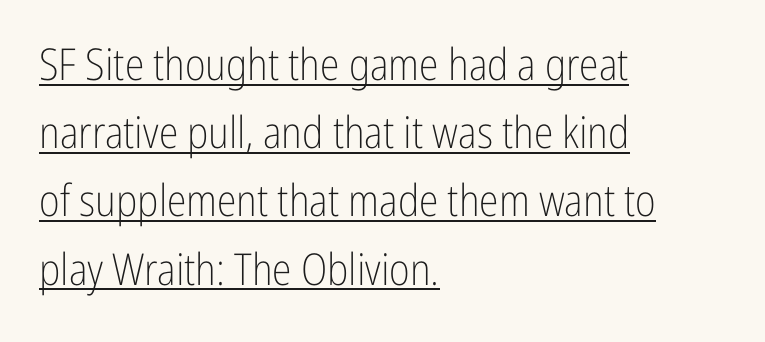
{"serif": "no", "italic": "no", "bold": "no", "weight": "light", "width": "condensed", "stroke_contrast": "low", "x_height": "medium", "monospaced": "no", "underline": "yes", "align": "left", "line_spacing": "normal", "line_spacing_ratio": 1.55, "letter_spacing": "normal", "letter_spacing_em": 0.0, "glyph_px": 44}
